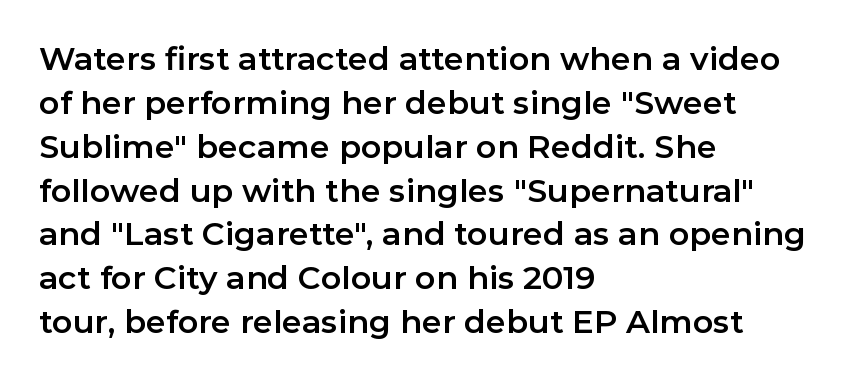
{"serif": "no", "italic": "no", "width": "normal", "stroke_contrast": "low", "x_height": "medium", "monospaced": "no", "underline": "no", "align": "left", "line_spacing": "normal", "line_spacing_ratio": 1.37, "letter_spacing": "normal", "letter_spacing_em": 0.0, "glyph_px": 32}
